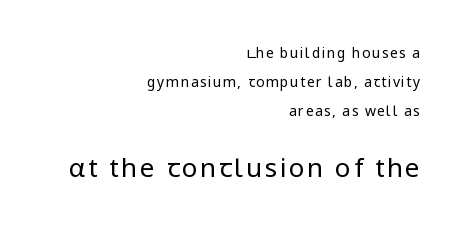
The image shows 26 px text type, upright; set right-aligned, loose line spacing (2.08x), not underlined; the second (bottom) block is 1.86x larger.
